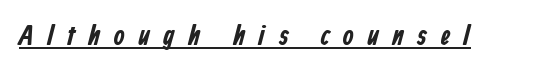
Q: Is the text bold? A: Yes.
Q: Is the typeface a serif or a sans-serif typeface? A: Sans-serif.
Q: Is the text underlined? A: Yes.
Q: Is the spacing between letters normal or unusually wide? A: Unusually wide.
Q: Width (condensed, normal, or wide)? A: Condensed.
Q: Stroke contrast? A: Low.
Q: x-height? A: Medium.
Q: Monospaced? A: No.
